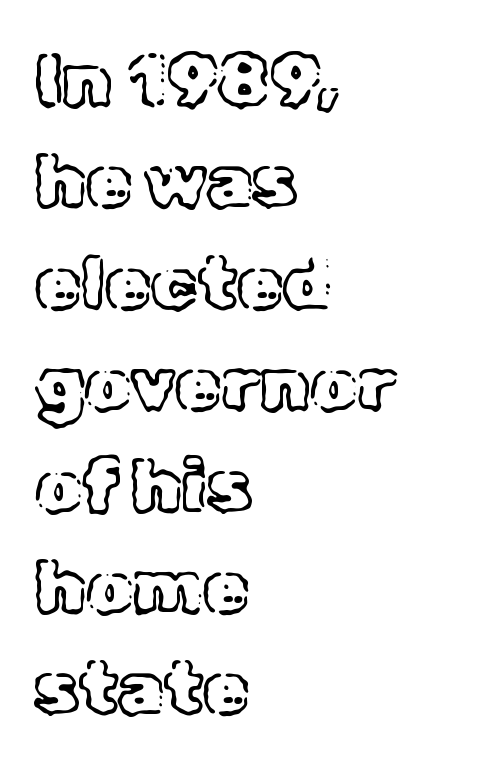
The image shows 74 px text type, upright; set left-aligned, normal line spacing (1.37x), normal letter spacing, not underlined; a medium x-height.
